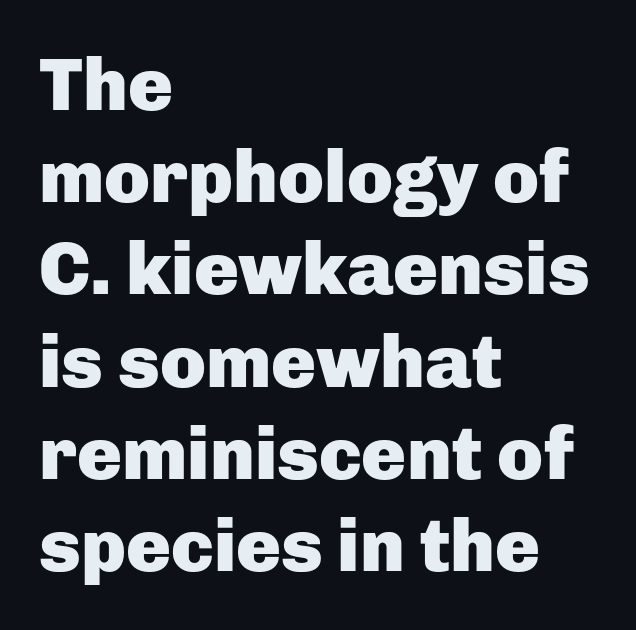
You could not count columns in this text — the font is proportionally spaced. The gap between lines stays unmarked. Where is the straight margin? On the left. The rendering uses a bold face; every stroke is thick and dark.
